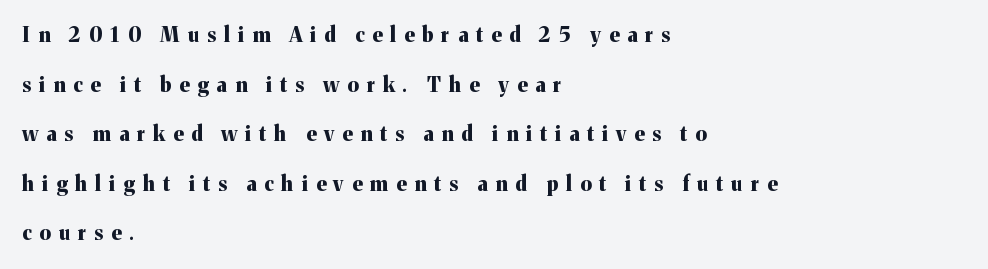
Q: Is the text bold? A: Yes.
Q: Is the text italic (slanted)? A: No, it is upright.
Q: Is the text underlined? A: No.
Q: How is the paragraph aligned? A: Left-aligned.
Q: Is the spacing between letters normal or unusually wide? A: Unusually wide.
Q: Is the spacing between lines tight, normal or loose? A: Loose.
